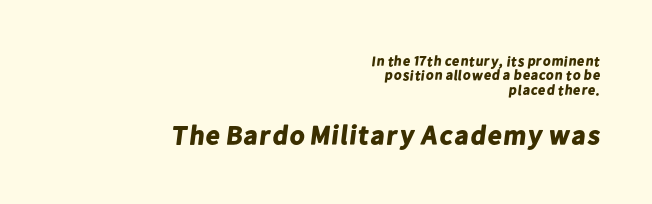
The line-height multiplier appears low, near solid setting. Rule under the text: the space is simply empty. The face used here is rendered with its standard letterfit. These two chunks differ in scale, with the bottom chunk taking the larger measure. Where is the straight margin? On the right.
